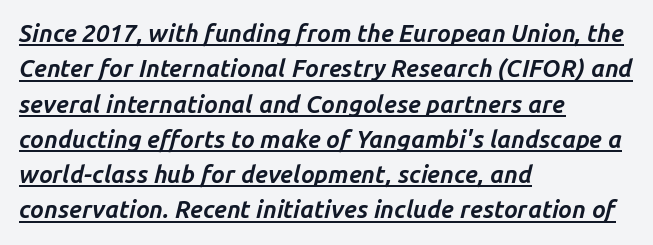
Is there an underline? Yes — a line sits under the letters. Tracking value appears to be zero — textbook default spacing. The lines sit at an ordinary, default distance from one another. Line starts are locked; line ends wander. Thick stems and heavy bowls — unmistakably bold.
